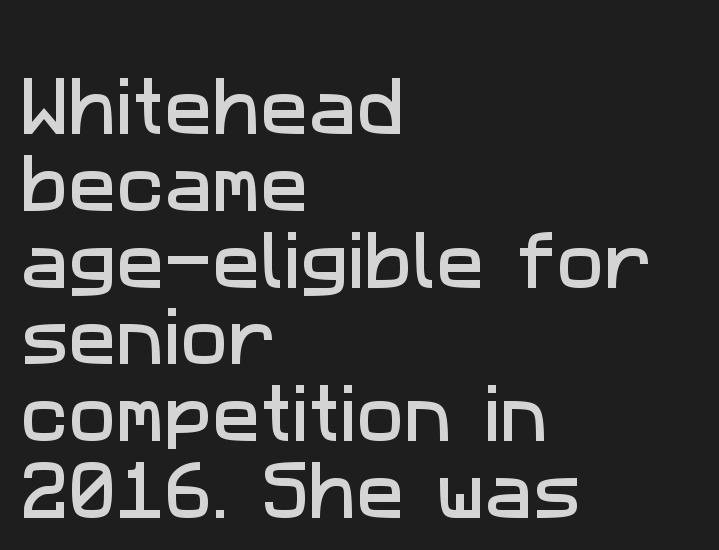
{"serif": "no", "width": "normal", "stroke_contrast": "low", "x_height": "medium", "monospaced": "no", "underline": "no", "align": "left", "line_spacing_ratio": 1.2, "letter_spacing": "normal", "letter_spacing_em": 0.0, "glyph_px": 64}
